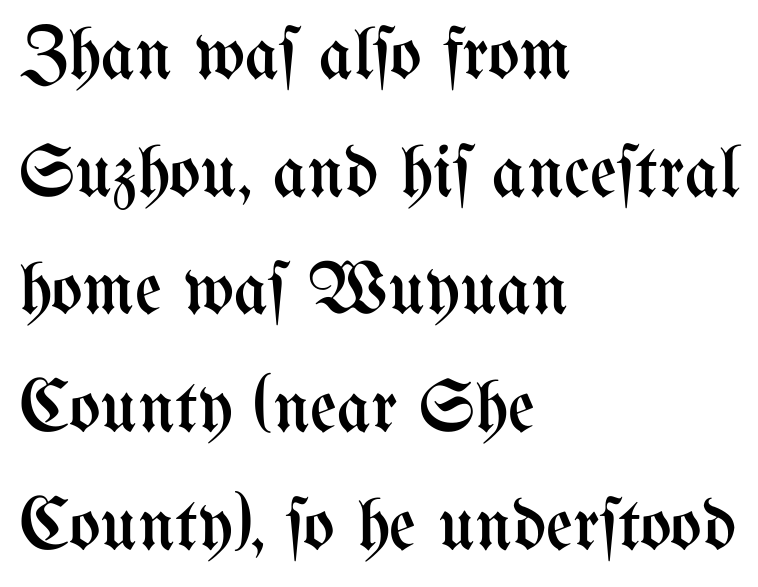
Q: Is the text bold? A: No.
Q: Is the text italic (slanted)? A: No, it is upright.
Q: Is the text underlined? A: No.
Q: How is the paragraph aligned? A: Left-aligned.
Q: Is the spacing between letters normal or unusually wide? A: Normal.
Q: Is the spacing between lines tight, normal or loose? A: Normal.
Q: Width (condensed, normal, or wide)? A: Condensed.
Q: Stroke contrast? A: Medium.
Q: x-height? A: Medium.
Q: Monospaced? A: No.
